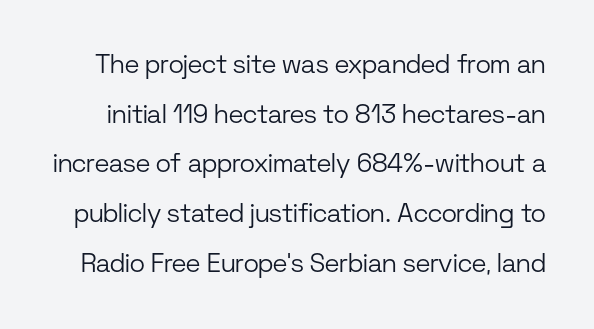
{"italic": "no", "bold": "no", "underline": "no", "line_spacing": "loose", "line_spacing_ratio": 1.91, "letter_spacing": "normal", "letter_spacing_em": 0.0, "glyph_px": 26}
